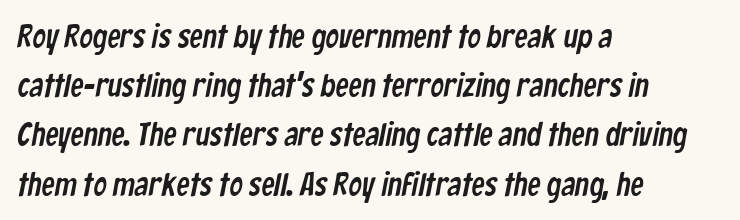
{"serif": "no", "width": "condensed", "stroke_contrast": "low", "x_height": "medium", "monospaced": "no", "underline": "no", "align": "left", "line_spacing": "normal", "line_spacing_ratio": 1.49, "letter_spacing": "normal", "letter_spacing_em": 0.0, "glyph_px": 33}
